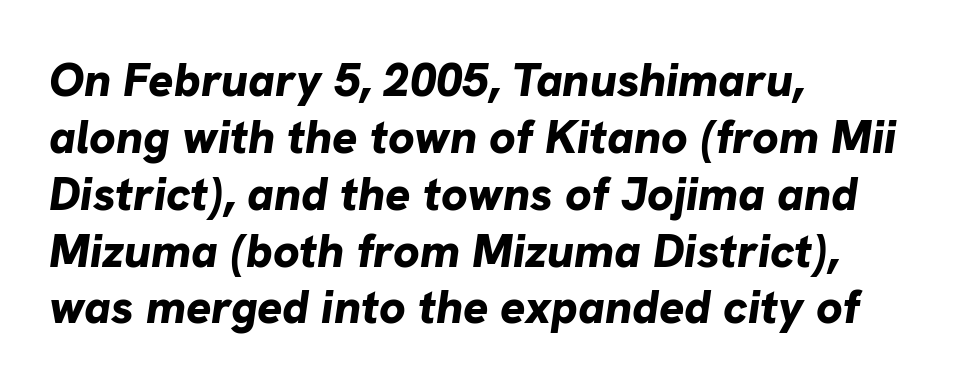
The image shows 47 px bold type, italic (leaning right); set left-aligned, line spacing 1.21x, normal letter spacing, not underlined; low stroke contrast and a medium x-height.
